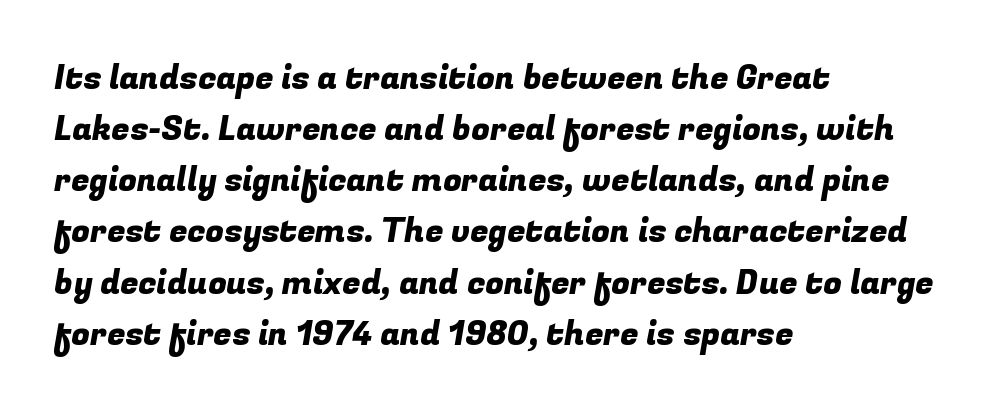
{"serif": "no", "width": "normal", "stroke_contrast": "low", "x_height": "medium", "monospaced": "no", "underline": "no", "align": "left", "line_spacing": "normal", "line_spacing_ratio": 1.55, "letter_spacing": "normal", "letter_spacing_em": 0.0, "glyph_px": 33}
